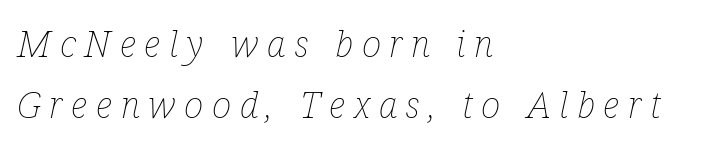
The image shows 37 px thin, condensed type, italic (leaning right); set left-aligned, normal line spacing (1.65x), unusually wide letter spacing (+0.23 em), not underlined; low stroke contrast and a medium x-height.
